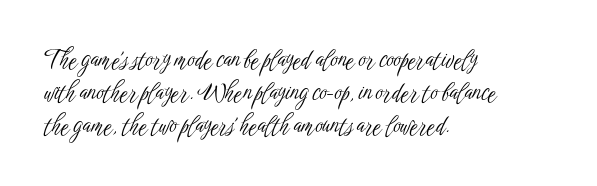
{"bold": "no", "underline": "no", "align": "left", "line_spacing": "normal", "line_spacing_ratio": 1.43, "letter_spacing": "normal", "letter_spacing_em": 0.0, "glyph_px": 23}
